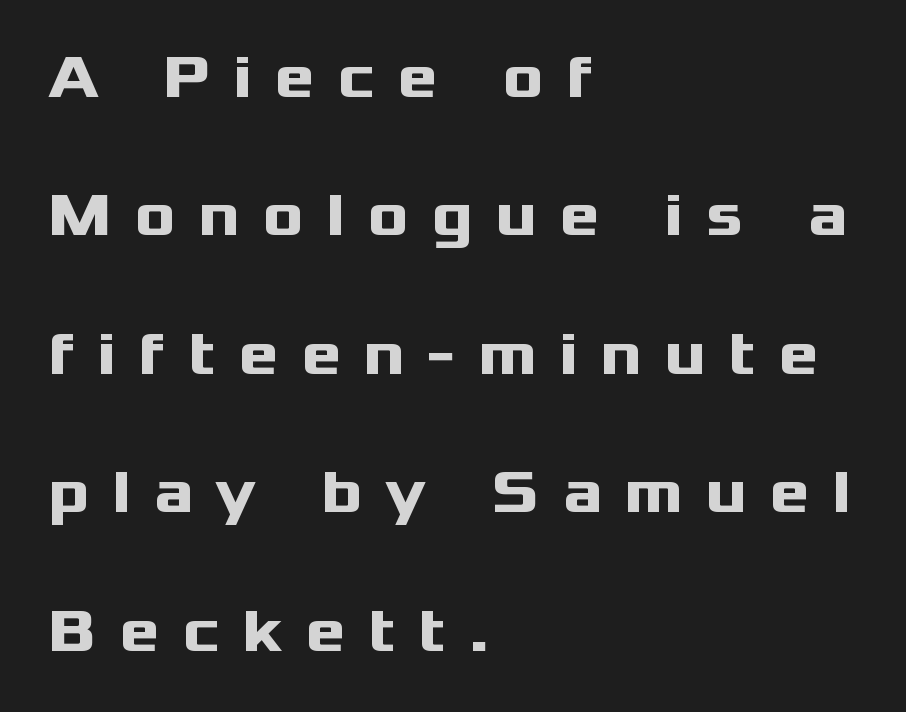
Students, note that the glyphs here are deliberately spaced far apart. Clear beneath every line of the passage. The letters stand upright; this is a roman face. Does the leading feel generous? Absolutely, it's lavish. The rendering uses a bold face; every stroke is thick and dark.
